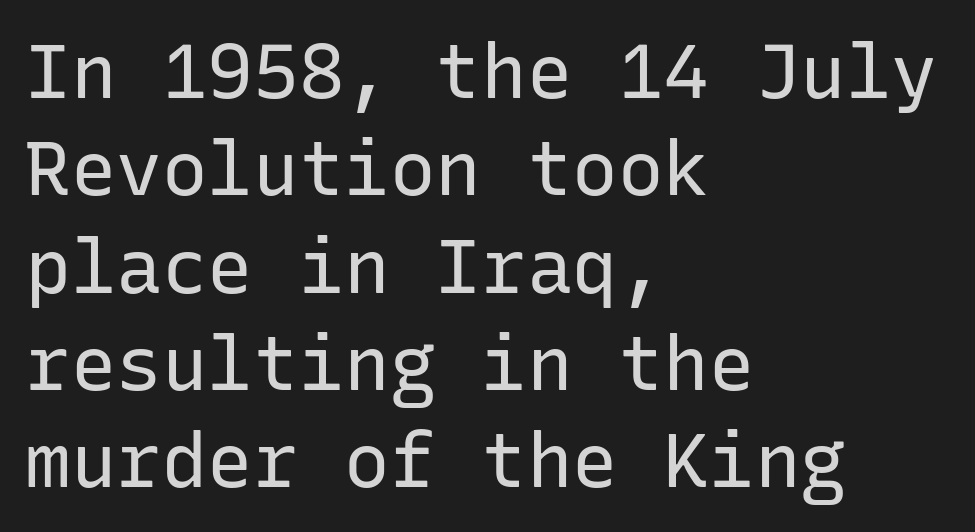
The image shows 76 px regular-weight sans-serif type, upright, monospaced; set left-aligned, normal line spacing (1.28x), normal letter spacing, not underlined; low stroke contrast and a medium x-height.
